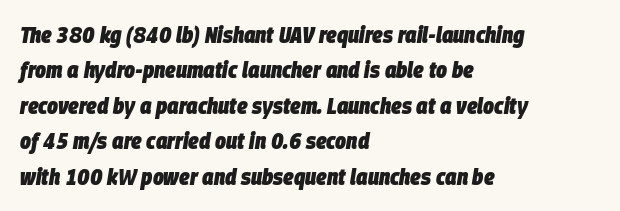
{"italic": "yes", "lean": "right", "slant_degrees": 9, "bold": "yes", "underline": "no", "align": "left", "line_spacing": "normal", "line_spacing_ratio": 1.54, "letter_spacing": "normal", "letter_spacing_em": 0.0, "glyph_px": 23}
